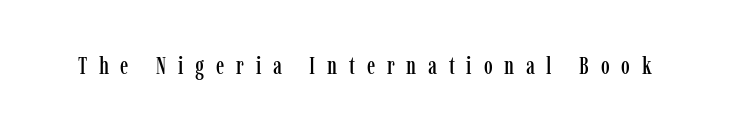
Check the space under the baseline: it is left empty. When letters stand straight like this, we call the style roman or upright. The rendering inserts visible extra space after every character.
